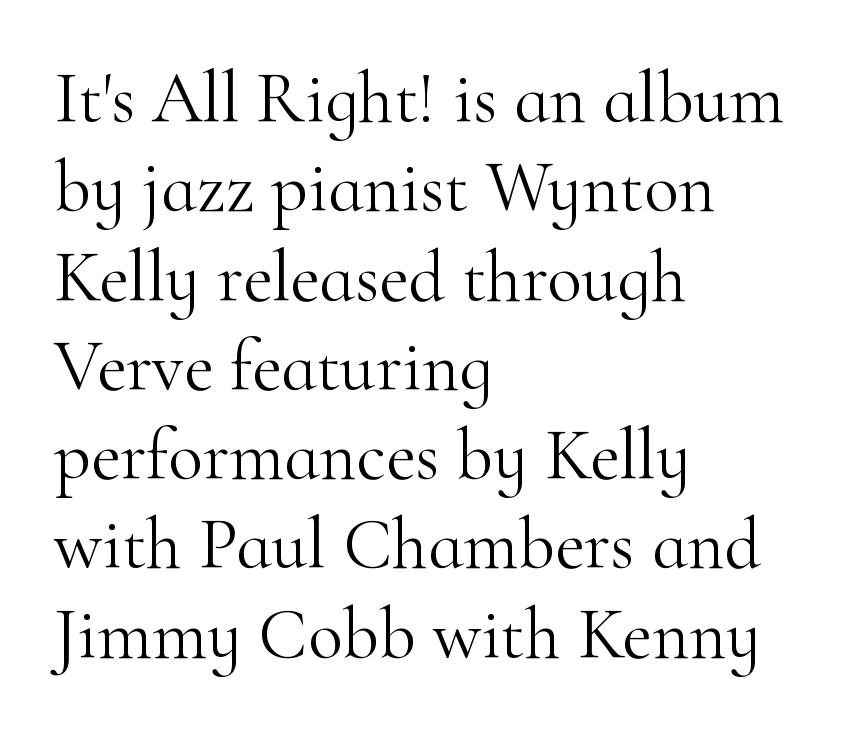
The image shows 72 px light serif type, upright; set left-aligned, line spacing 1.24x, normal letter spacing, not underlined; high stroke contrast and a small x-height.
